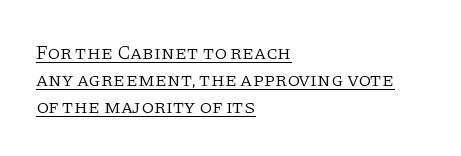
The image shows 20 px text type, upright; set left-aligned, normal line spacing (1.35x), normal letter spacing, underlined.
